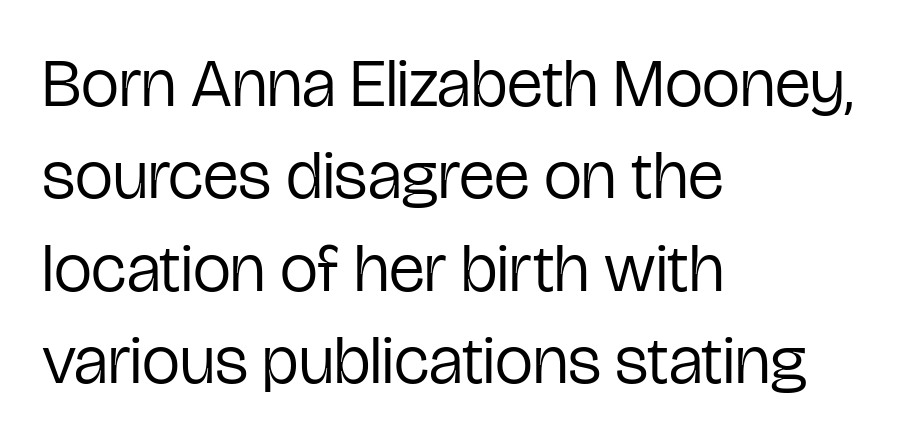
Q: Is the text bold? A: No.
Q: Is the text italic (slanted)? A: No, it is upright.
Q: Is the typeface a serif or a sans-serif typeface? A: Sans-serif.
Q: Is the text underlined? A: No.
Q: How is the paragraph aligned? A: Left-aligned.
Q: Is the spacing between letters normal or unusually wide? A: Normal.
Q: Is the spacing between lines tight, normal or loose? A: Normal.
Q: Width (condensed, normal, or wide)? A: Condensed.
Q: Stroke contrast? A: Low.
Q: x-height? A: Medium.
Q: Monospaced? A: No.
